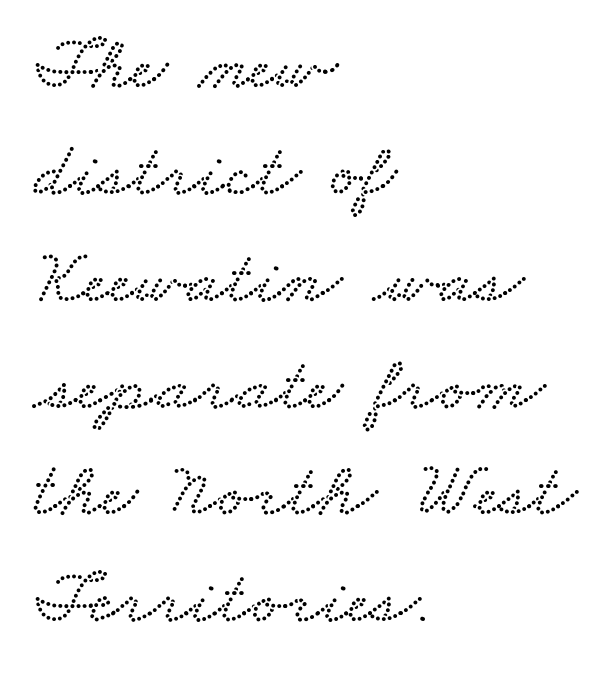
The letters advance in unequal steps, a hallmark of proportional type. The vertical gap from one line to the next is medium. The glyphs are unaccompanied by any horizontal stroke below them. This rendering leaves character spacing at its baseline value. Left-aligned paragraph, ragged on the right.
